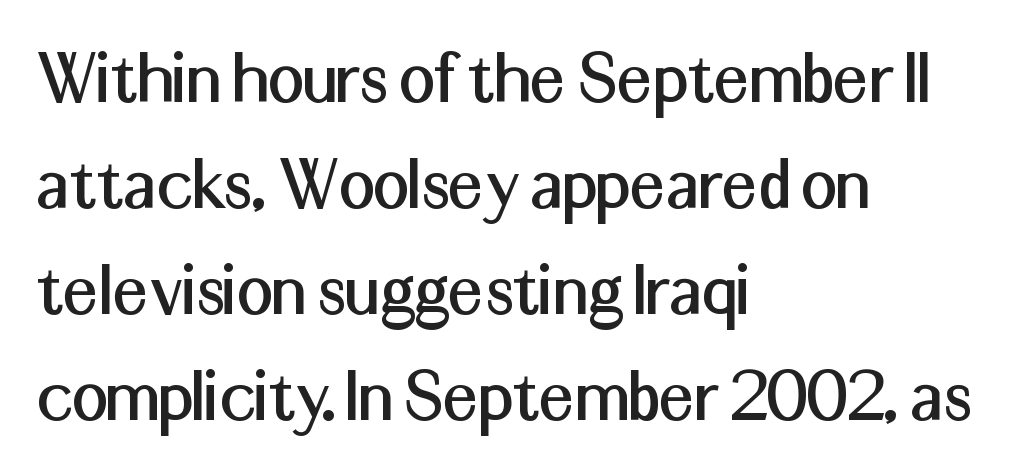
{"serif": "no", "italic": "no", "width": "normal", "stroke_contrast": "medium", "x_height": "medium", "monospaced": "no", "underline": "no", "align": "left", "line_spacing": "normal", "line_spacing_ratio": 1.34, "letter_spacing": "normal", "letter_spacing_em": 0.0, "glyph_px": 79}
